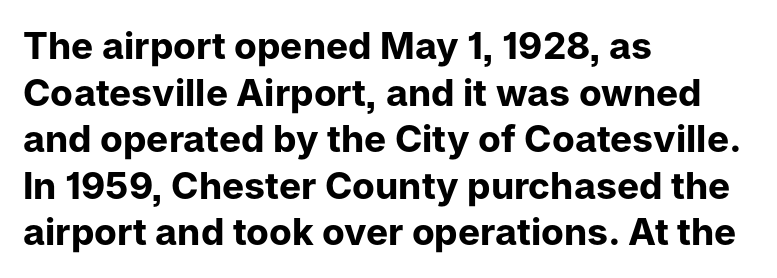
Q: Is the text bold? A: Yes.
Q: Is the text italic (slanted)? A: No, it is upright.
Q: Is the typeface a serif or a sans-serif typeface? A: Sans-serif.
Q: Is the text underlined? A: No.
Q: How is the paragraph aligned? A: Left-aligned.
Q: Is the spacing between letters normal or unusually wide? A: Normal.
Q: Is the spacing between lines tight, normal or loose? A: Normal.
Q: Width (condensed, normal, or wide)? A: Normal.
Q: Stroke contrast? A: Low.
Q: x-height? A: Medium.
Q: Monospaced? A: No.
